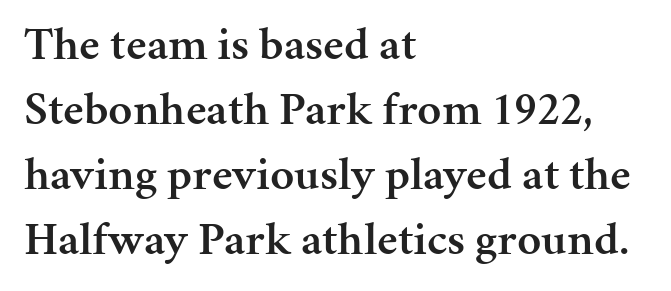
Proportional: the letters do not fall into vertical columns. The passage shown has conventional tracking throughout. Is the type bold? Partly — it's a semibold, heavier than regular but not fully bold. To sum up the face: it has serifs. Do the letters lean? They stand straight. Check the space under the baseline: it is left empty.
